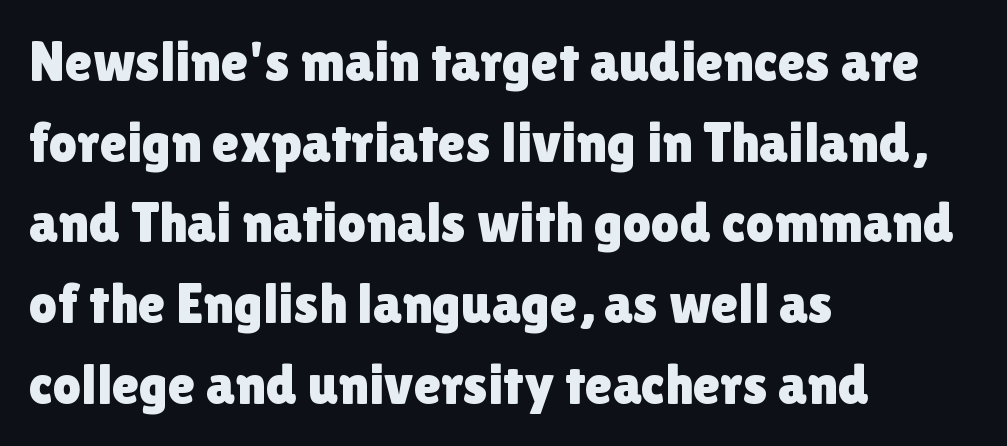
Quick note: underline off. When letters stand straight like this, we call the style roman or upright. Summary of vertical rhythm: regular, with standard interline spacing. The ragged edge is on the right, which tells us the setting is flush left. This rendering employs a face without finishing strokes, i.e., a sans-serif.
